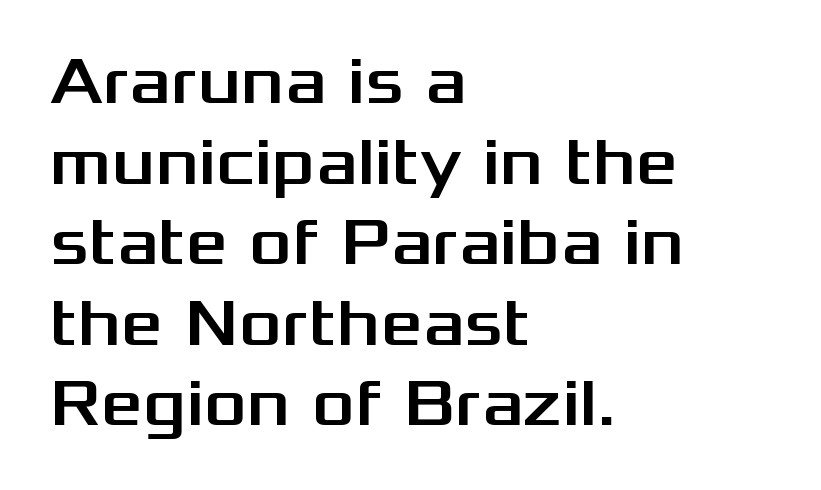
The image shows 66 px wide sans-serif type, upright; set left-aligned, line spacing 1.22x, normal letter spacing, not underlined; medium stroke contrast and a medium x-height.
